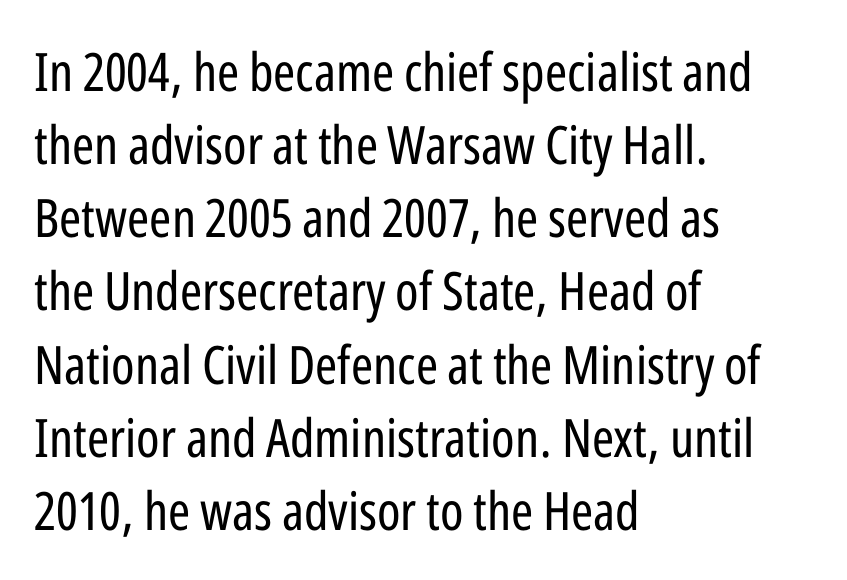
{"serif": "no", "italic": "no", "bold": "no", "weight": "regular", "width": "condensed", "stroke_contrast": "low", "x_height": "medium", "monospaced": "no", "underline": "no", "align": "left", "line_spacing": "normal", "line_spacing_ratio": 1.38, "letter_spacing": "normal", "letter_spacing_em": 0.0, "glyph_px": 53}
